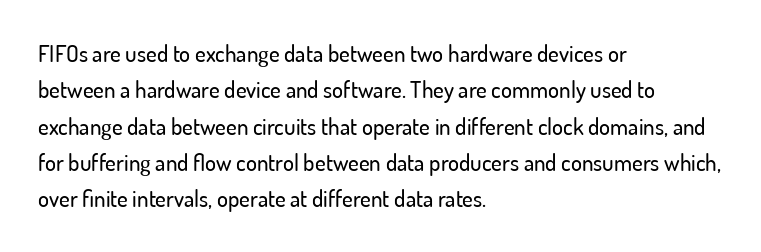
Style check: upright. Honestly, the letter spacing is just normal — you wouldn't notice it. Short and long lines alike share a common starting point at left. Any mark beneath the type? The region is blank. Interline gaps are of average width in this sample.
